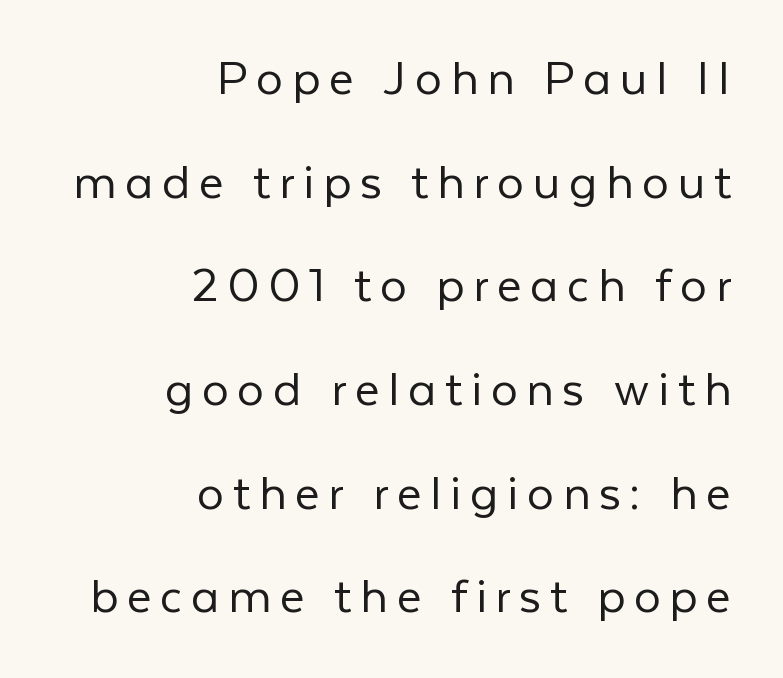
In terms of leading, this rendering errs on the spacious side. These lines are composed in type without serifs. Right-aligned paragraph, ragged on the left. Type without underlining. Do the characters align in a grid? No, the font is proportional. Stroke thickness stays within the range of a standard reading face or lighter.
